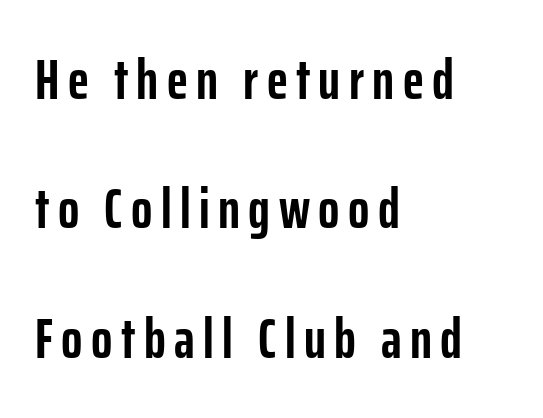
{"serif": "no", "italic": "no", "bold": "yes", "weight": "semibold", "width": "condensed", "stroke_contrast": "low", "x_height": "medium", "monospaced": "no", "underline": "no", "align": "left", "line_spacing": "loose", "line_spacing_ratio": 2.31, "glyph_px": 56}
